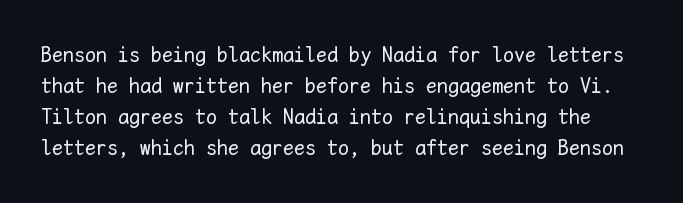
{"italic": "no", "bold": "no", "underline": "no", "line_spacing": "normal", "line_spacing_ratio": 1.41, "letter_spacing": "normal", "letter_spacing_em": 0.0, "glyph_px": 22}
